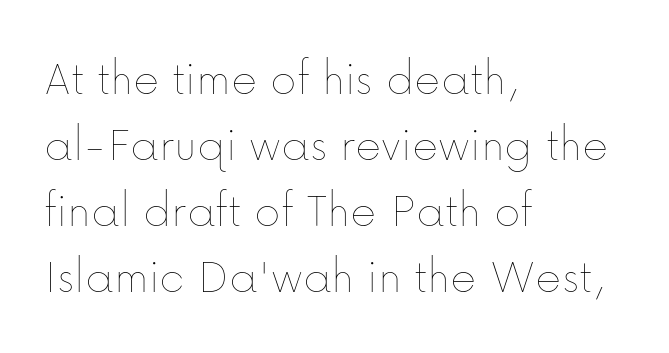
The image shows 50 px thin type, upright; set left-aligned, normal line spacing (1.32x), normal letter spacing, not underlined; low stroke contrast and a medium x-height.
